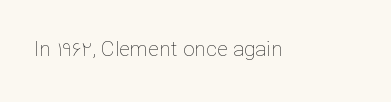
Q: Is the text bold? A: No.
Q: Is the text italic (slanted)? A: No, it is upright.
Q: Is the text underlined? A: No.
Q: Is the spacing between letters normal or unusually wide? A: Normal.
